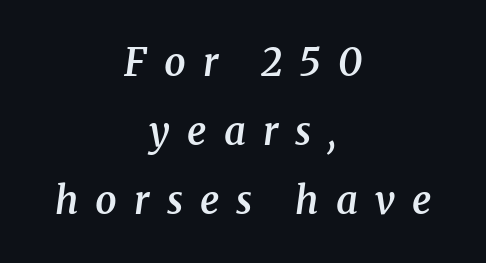
The letters are spread apart with noticeably loose tracking. The whitespace from short lines is split evenly between both sides. Descenders are the only things crossing below the line. The rendering uses natural spacing where letterforms have individual widths. The letters are slanted; this is an italic face.
